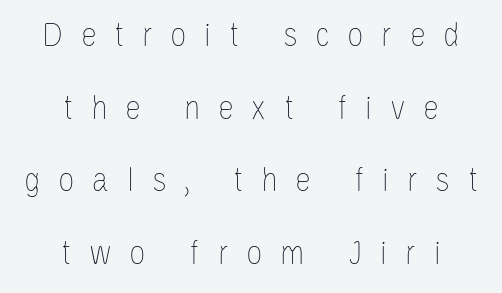
{"italic": "no", "bold": "no", "weight": "thin", "width": "condensed", "stroke_contrast": "low", "x_height": "large", "monospaced": "no", "underline": "no", "align": "center", "line_spacing": "loose", "line_spacing_ratio": 2.02, "letter_spacing": "wide", "letter_spacing_em": 0.49, "glyph_px": 36}
